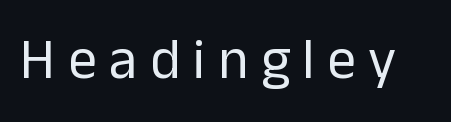
Q: Is the text bold? A: No.
Q: Is the text italic (slanted)? A: No, it is upright.
Q: Is the typeface a serif or a sans-serif typeface? A: Sans-serif.
Q: Is the text underlined? A: No.
Q: Is the spacing between letters normal or unusually wide? A: Unusually wide.
Q: Width (condensed, normal, or wide)? A: Normal.
Q: Stroke contrast? A: Low.
Q: x-height? A: Medium.
Q: Monospaced? A: No.
